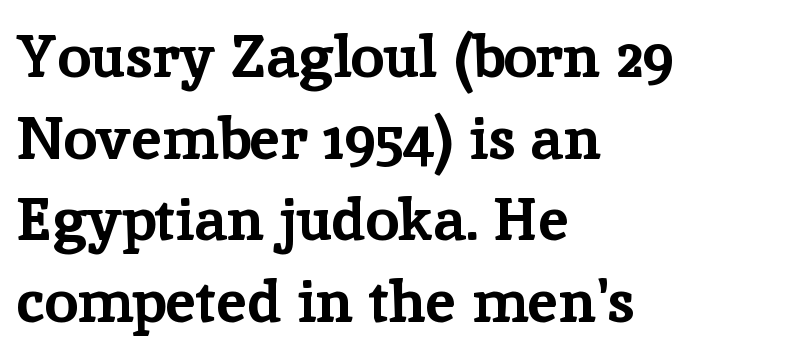
Q: Is the text bold? A: Yes.
Q: Is the text italic (slanted)? A: No, it is upright.
Q: Is the typeface a serif or a sans-serif typeface? A: Serif.
Q: Is the text underlined? A: No.
Q: How is the paragraph aligned? A: Left-aligned.
Q: Is the spacing between letters normal or unusually wide? A: Normal.
Q: Is the spacing between lines tight, normal or loose? A: Normal.
Q: Width (condensed, normal, or wide)? A: Normal.
Q: Stroke contrast? A: Low.
Q: x-height? A: Medium.
Q: Monospaced? A: No.
